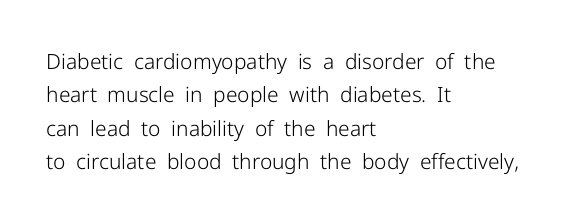
{"italic": "no", "bold": "no", "underline": "no", "align": "left", "line_spacing": "normal", "line_spacing_ratio": 1.59, "letter_spacing": "normal", "letter_spacing_em": 0.0, "glyph_px": 21}
